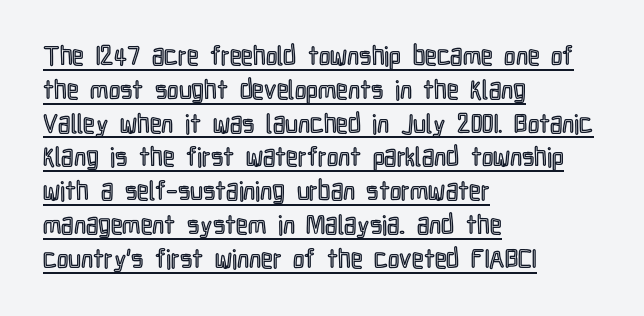
{"italic": "no", "underline": "yes", "align": "left", "line_spacing": "normal", "line_spacing_ratio": 1.3, "letter_spacing": "normal", "letter_spacing_em": 0.0, "glyph_px": 26}
